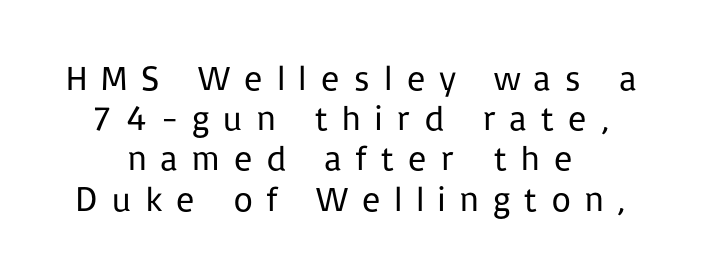
Q: Is the text bold? A: No.
Q: Is the text italic (slanted)? A: No, it is upright.
Q: Is the typeface a serif or a sans-serif typeface? A: Sans-serif.
Q: Is the text underlined? A: No.
Q: How is the paragraph aligned? A: Centered.
Q: Is the spacing between letters normal or unusually wide? A: Unusually wide.
Q: Is the spacing between lines tight, normal or loose? A: Tight.
Q: Width (condensed, normal, or wide)? A: Normal.
Q: Stroke contrast? A: Low.
Q: x-height? A: Medium.
Q: Monospaced? A: No.
